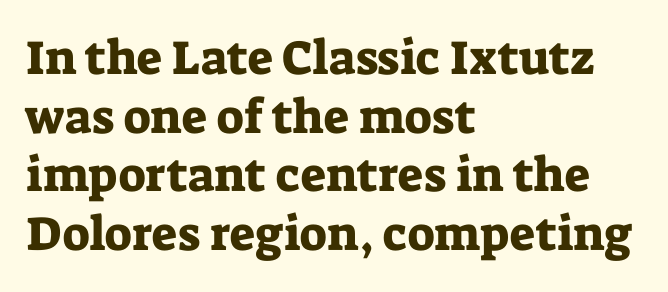
A classic flush-left, rag-right setting is used for this passage. Unmarked baselines from the first word to the last. The type is set solid horizontally, with unmodified tracking. Posture: vertical.
